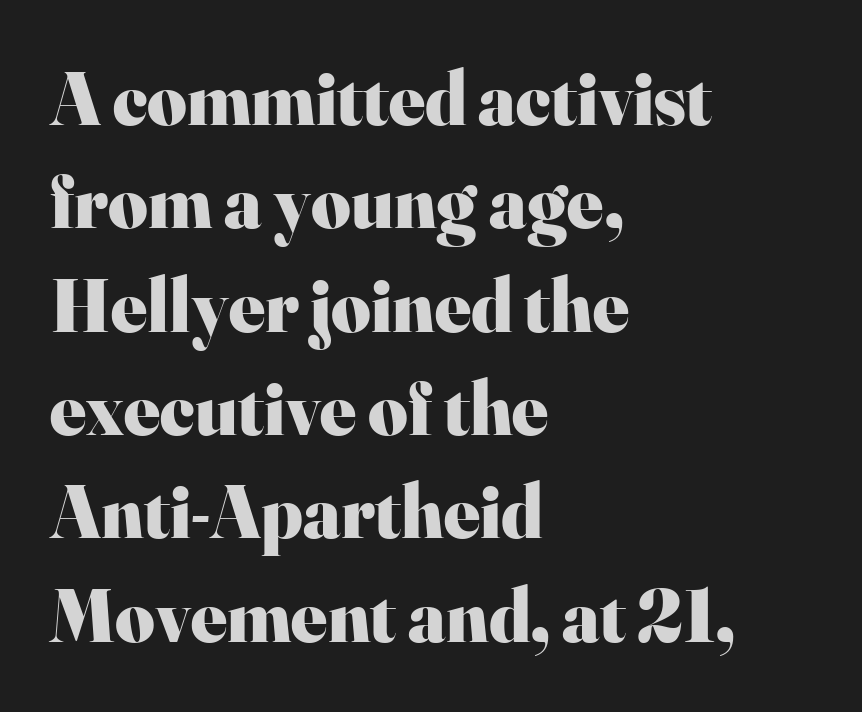
The image shows 76 px heavy serif type, upright; set left-aligned, normal line spacing (1.36x), normal letter spacing, not underlined; high stroke contrast and a small x-height.
